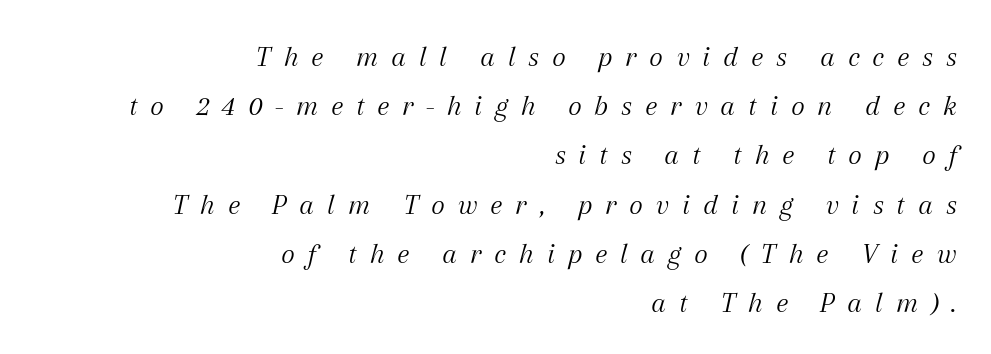
Q: Is the text bold? A: No.
Q: Is the text italic (slanted)? A: Yes, it leans right by about 12 degrees.
Q: Is the typeface a serif or a sans-serif typeface? A: Serif.
Q: Is the text underlined? A: No.
Q: How is the paragraph aligned? A: Right-aligned.
Q: Is the spacing between letters normal or unusually wide? A: Unusually wide.
Q: Is the spacing between lines tight, normal or loose? A: Normal.
Q: Width (condensed, normal, or wide)? A: Normal.
Q: Stroke contrast? A: Medium.
Q: x-height? A: Medium.
Q: Monospaced? A: No.
